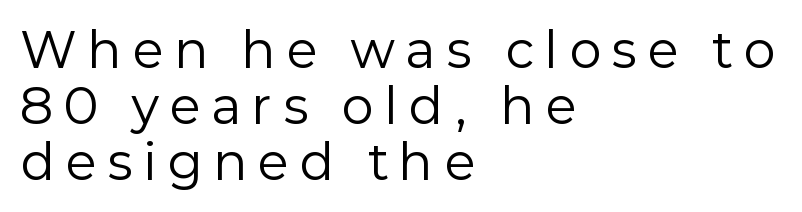
Q: Is the text bold? A: No.
Q: Is the text italic (slanted)? A: No, it is upright.
Q: Is the typeface a serif or a sans-serif typeface? A: Sans-serif.
Q: Is the text underlined? A: No.
Q: How is the paragraph aligned? A: Left-aligned.
Q: Is the spacing between letters normal or unusually wide? A: Unusually wide.
Q: Width (condensed, normal, or wide)? A: Normal.
Q: Stroke contrast? A: Low.
Q: x-height? A: Medium.
Q: Monospaced? A: No.
